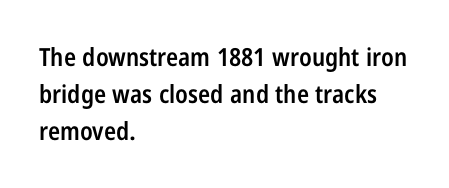
Normally led — the rows are evenly, conventionally spaced. Strokes here are thickened, but only to semibold level. Tracking value appears to be zero — textbook default spacing. A roman cut, with each character standing at attention. Teacher's note: observe the even left margin — that is flush-left alignment.
